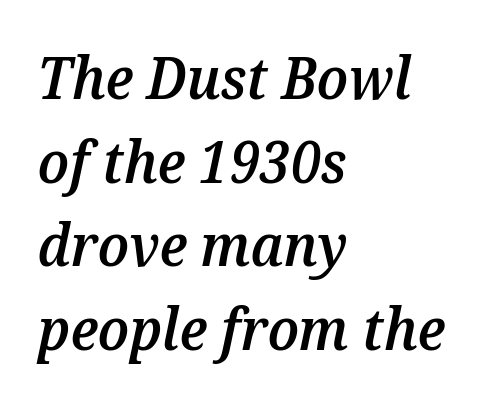
The letterforms sit shoulder to shoulder at normal distance. Each glyph is drawn with semibold strokes, heavier than normal yet not fully bold. The designer left line spacing at the default. The font's italic variant was chosen for this text. Caption: multi-line text, flush left, ragged right.
